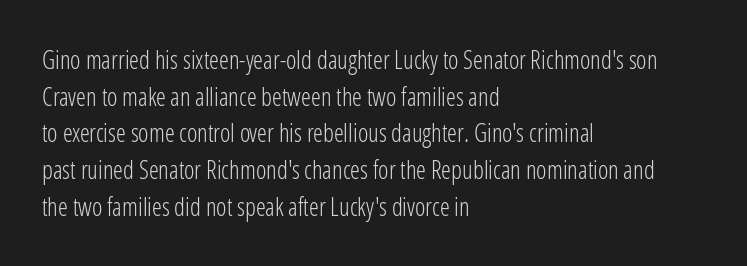
Weight: in the light-to-regular range. In CSS terms this would be text-align: left. The letters stand straight up with perfectly vertical stems. Each new line begins a customary step beneath the previous one. Characters follow at the spacing the type designer built in.
